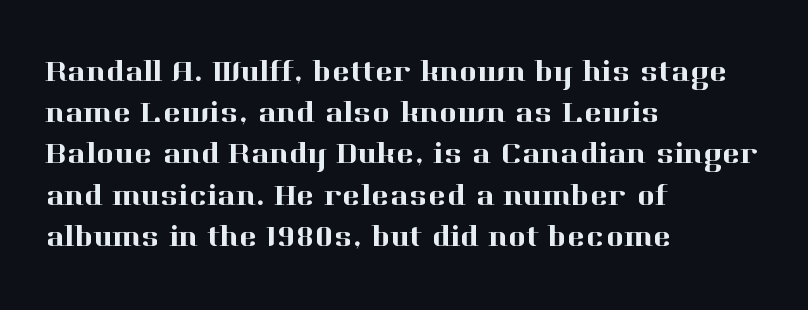
Q: Is the text italic (slanted)? A: No, it is upright.
Q: Is the typeface a serif or a sans-serif typeface? A: Serif.
Q: Is the text underlined? A: No.
Q: How is the paragraph aligned? A: Left-aligned.
Q: Is the spacing between letters normal or unusually wide? A: Normal.
Q: Is the spacing between lines tight, normal or loose? A: Normal.
Q: Width (condensed, normal, or wide)? A: Normal.
Q: Stroke contrast? A: High.
Q: x-height? A: Medium.
Q: Monospaced? A: No.
